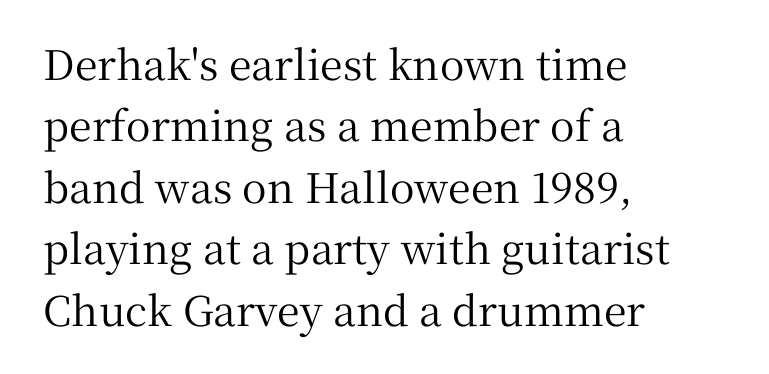
The image shows 41 px serif type, upright; set left-aligned, normal line spacing (1.5x), normal letter spacing, not underlined; medium stroke contrast and a medium x-height.
